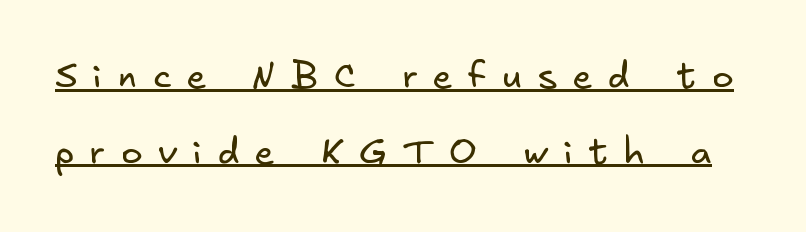
Q: Is the text bold? A: No.
Q: Is the typeface a serif or a sans-serif typeface? A: Sans-serif.
Q: Is the text underlined? A: Yes.
Q: Is the spacing between letters normal or unusually wide? A: Unusually wide.
Q: Is the spacing between lines tight, normal or loose? A: Loose.
Q: Width (condensed, normal, or wide)? A: Normal.
Q: Stroke contrast? A: Low.
Q: x-height? A: Small.
